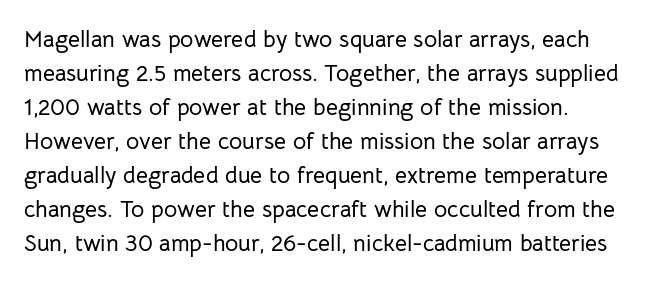
{"italic": "no", "underline": "no", "align": "left", "line_spacing": "normal", "line_spacing_ratio": 1.48, "letter_spacing": "normal", "letter_spacing_em": 0.0, "glyph_px": 23}
